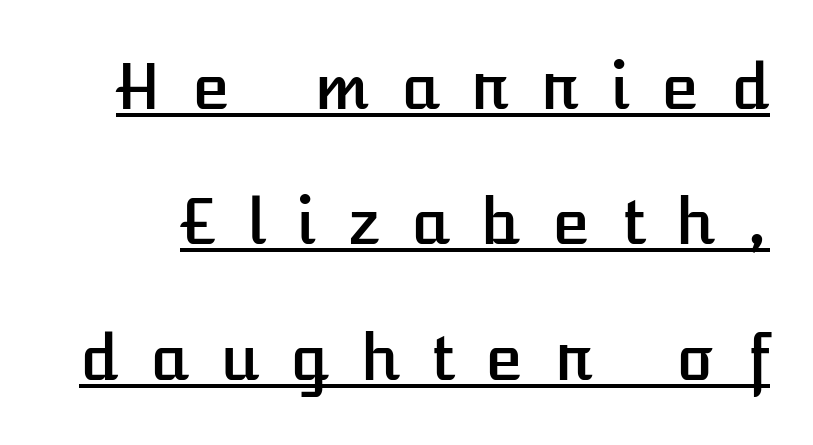
Q: Is the text italic (slanted)? A: No, it is upright.
Q: Is the text underlined? A: Yes.
Q: Is the spacing between letters normal or unusually wide? A: Unusually wide.
Q: Is the spacing between lines tight, normal or loose? A: Loose.
Q: Width (condensed, normal, or wide)? A: Normal.
Q: Stroke contrast? A: Low.
Q: x-height? A: Medium.
Q: Monospaced? A: No.
